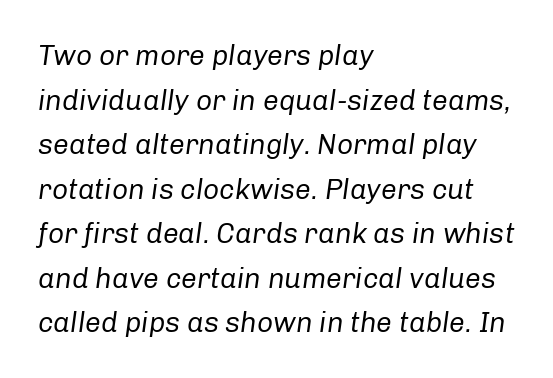
The image shows 28 px regular-weight type, italic (leaning right); set left-aligned, normal line spacing (1.59x), normal letter spacing, not underlined; low stroke contrast and a medium x-height.
